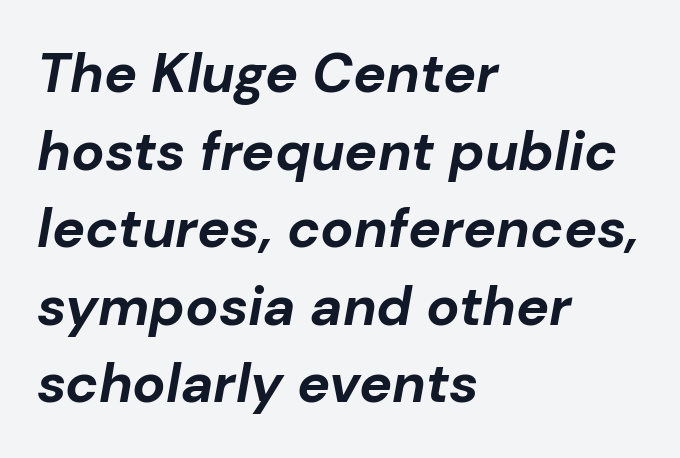
{"italic": "yes", "lean": "right", "slant_degrees": 10, "bold": "yes", "weight": "bold", "width": "normal", "stroke_contrast": "low", "x_height": "medium", "monospaced": "no", "underline": "no", "align": "left", "line_spacing": "normal", "line_spacing_ratio": 1.41, "letter_spacing": "normal", "letter_spacing_em": 0.0, "glyph_px": 55}
